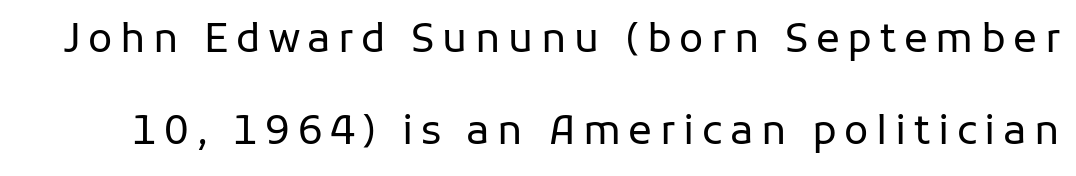
The image shows 40 px regular-weight sans-serif type, upright; set loose line spacing (2.29x), not underlined; low stroke contrast and a medium x-height.
